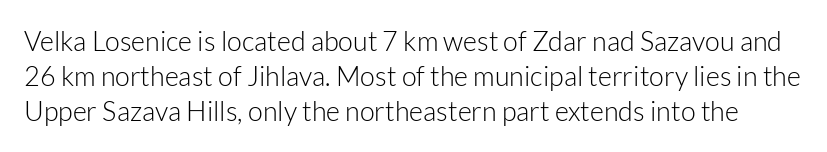
{"italic": "no", "bold": "no", "underline": "no", "line_spacing": "normal", "line_spacing_ratio": 1.3, "letter_spacing": "normal", "letter_spacing_em": 0.0, "glyph_px": 27}
